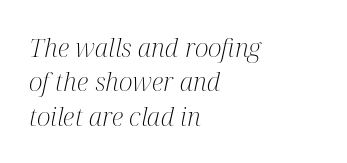
The image shows 26 px text type, italic (leaning right); set left-aligned, normal line spacing (1.32x), normal letter spacing, not underlined.
